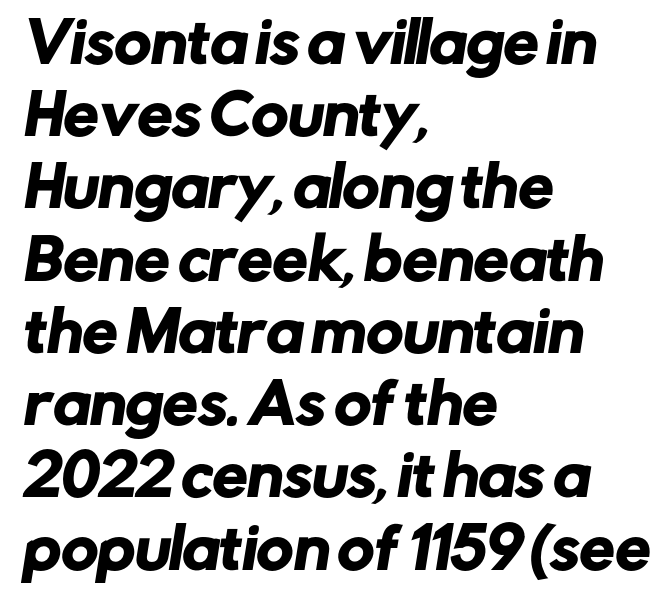
{"serif": "no", "width": "normal", "stroke_contrast": "low", "x_height": "medium", "monospaced": "no", "underline": "no", "align": "left", "line_spacing": "normal", "line_spacing_ratio": 1.29, "letter_spacing": "normal", "letter_spacing_em": 0.0, "glyph_px": 56}
